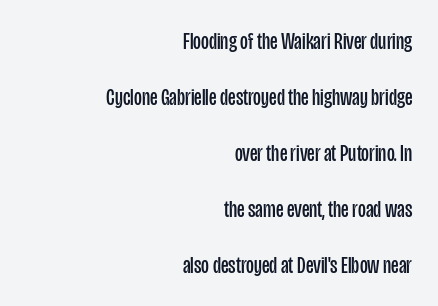
The image shows 24 px text type, upright; set right-aligned, loose line spacing (2.33x), normal letter spacing, not underlined.
